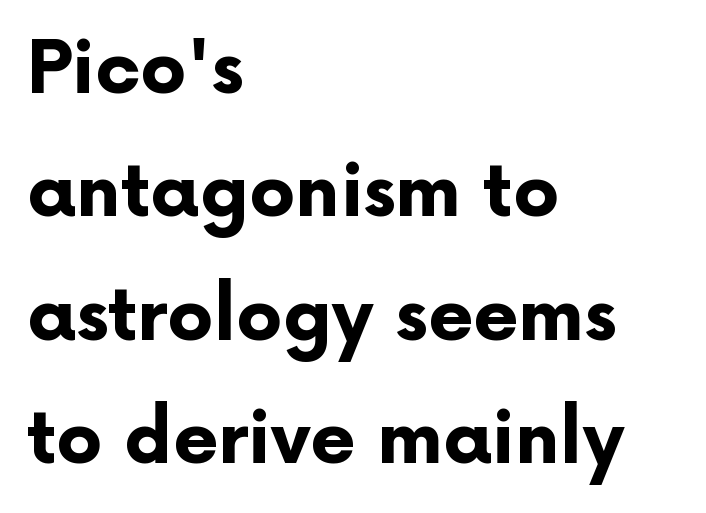
Q: Is the text bold? A: Yes.
Q: Is the text italic (slanted)? A: No, it is upright.
Q: Is the typeface a serif or a sans-serif typeface? A: Sans-serif.
Q: Is the text underlined? A: No.
Q: How is the paragraph aligned? A: Left-aligned.
Q: Is the spacing between letters normal or unusually wide? A: Normal.
Q: Is the spacing between lines tight, normal or loose? A: Normal.
Q: Width (condensed, normal, or wide)? A: Normal.
Q: Stroke contrast? A: Low.
Q: x-height? A: Medium.
Q: Monospaced? A: No.
